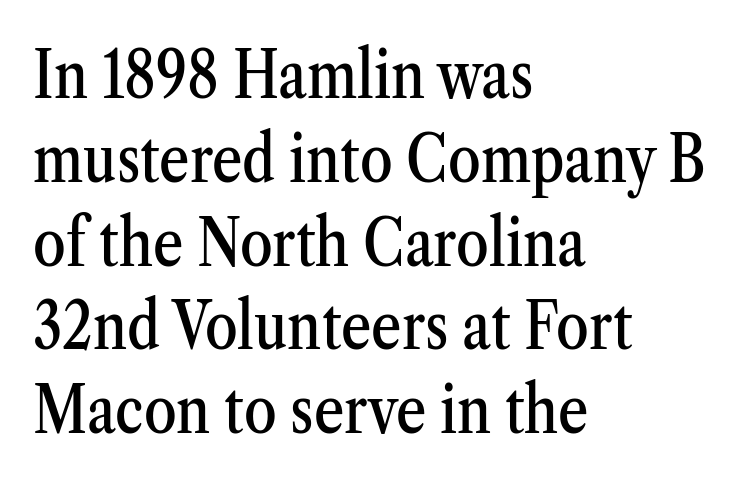
The image shows 66 px condensed serif type, upright; set left-aligned, normal line spacing (1.27x), normal letter spacing, not underlined; medium stroke contrast and a medium x-height.
